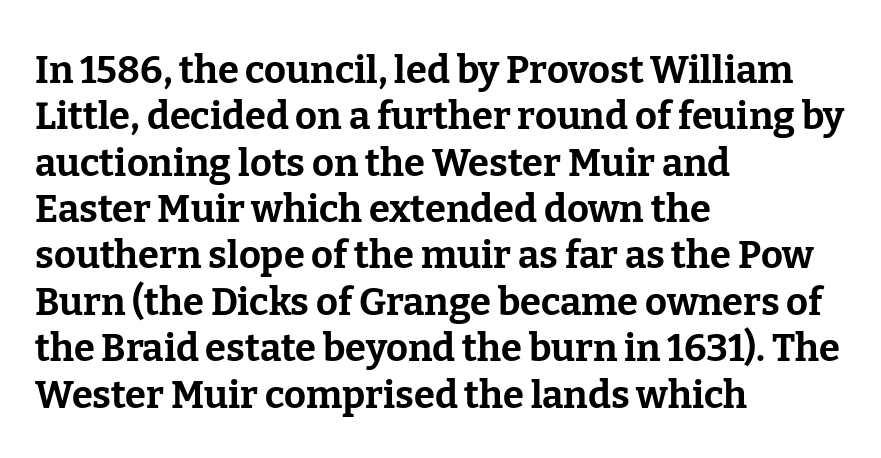
{"serif": "yes", "italic": "no", "bold": "yes", "weight": "bold", "width": "normal", "stroke_contrast": "low", "x_height": "medium", "monospaced": "no", "underline": "no", "align": "left", "line_spacing_ratio": 1.22, "letter_spacing": "normal", "letter_spacing_em": 0.0, "glyph_px": 38}
